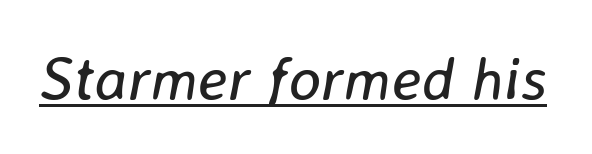
Q: Is the text bold? A: No.
Q: Is the text italic (slanted)? A: Yes, it leans right by about 8 degrees.
Q: Is the text underlined? A: Yes.
Q: Is the spacing between letters normal or unusually wide? A: Normal.
Q: Width (condensed, normal, or wide)? A: Normal.
Q: Stroke contrast? A: Low.
Q: x-height? A: Medium.
Q: Monospaced? A: No.
